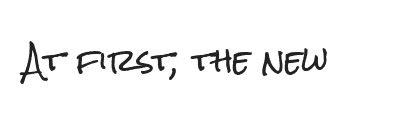
The image shows 30 px condensed sans-serif type, upright; set normal letter spacing, not underlined; low stroke contrast and a medium x-height.
